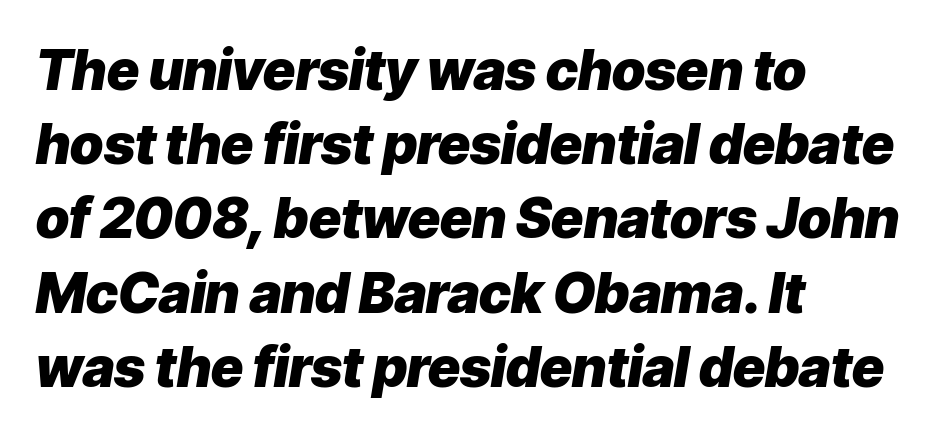
Q: Is the text bold? A: Yes.
Q: Is the text italic (slanted)? A: Yes, it leans right by about 9 degrees.
Q: Is the text underlined? A: No.
Q: How is the paragraph aligned? A: Left-aligned.
Q: Is the spacing between letters normal or unusually wide? A: Normal.
Q: Is the spacing between lines tight, normal or loose? A: Normal.
Q: Width (condensed, normal, or wide)? A: Normal.
Q: Stroke contrast? A: Low.
Q: x-height? A: Medium.
Q: Monospaced? A: No.
